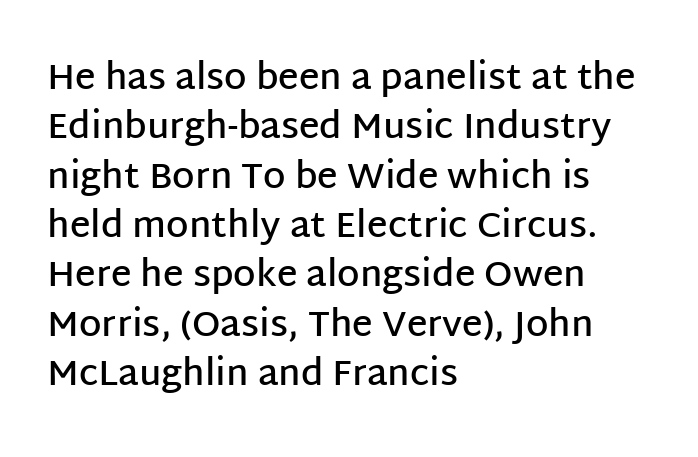
The image shows 36 px semibold sans-serif type, upright; set left-aligned, normal line spacing (1.37x), normal letter spacing, not underlined; low stroke contrast and a large x-height.
